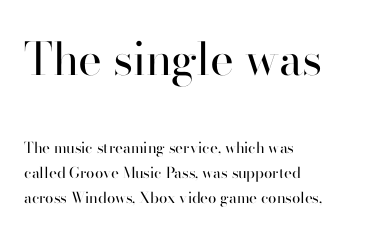
{"serif": "no", "italic": "no", "bold": "no", "weight": "regular", "width": "normal", "stroke_contrast": "high", "x_height": "small", "monospaced": "no", "underline": "no", "align": "left", "line_spacing": "normal", "line_spacing_ratio": 1.68, "letter_spacing": "normal", "letter_spacing_em": 0.0, "larger_block": "first", "size_ratio": 3.0, "glyph_px": 45}
